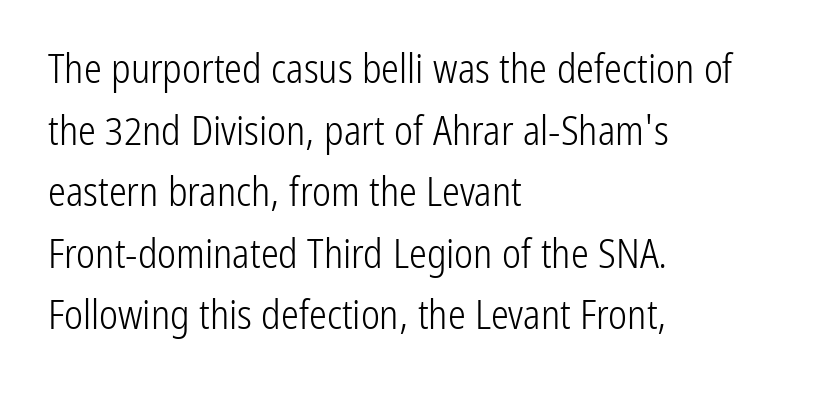
Default kerning and tracking; the words read as compact shapes. Here the designer chose a conventional face with non-uniform glyph widths. In terms of letterform style, serifs are entirely absent. Layout note: lines flush left.
